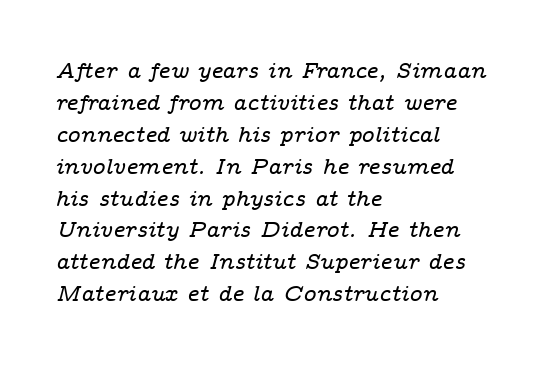
Q: Is the text italic (slanted)? A: Yes, it leans right by about 14 degrees.
Q: Is the text underlined? A: No.
Q: How is the paragraph aligned? A: Left-aligned.
Q: Is the spacing between letters normal or unusually wide? A: Normal.
Q: Is the spacing between lines tight, normal or loose? A: Normal.
